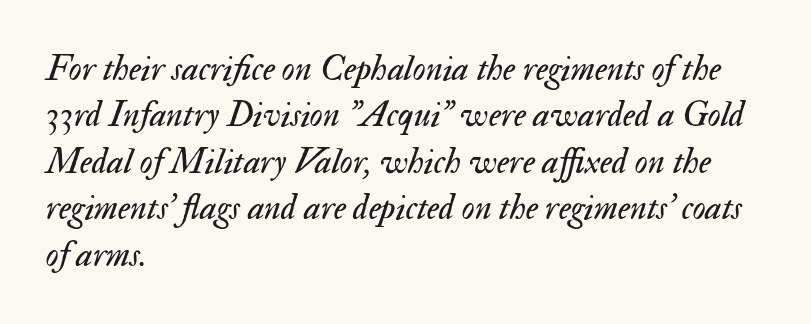
Q: Is the text bold? A: No.
Q: Is the text italic (slanted)? A: Yes, it leans right by about 17 degrees.
Q: Is the text underlined? A: No.
Q: How is the paragraph aligned? A: Left-aligned.
Q: Is the spacing between letters normal or unusually wide? A: Normal.
Q: Is the spacing between lines tight, normal or loose? A: Normal.
Q: Width (condensed, normal, or wide)? A: Normal.
Q: Stroke contrast? A: Medium.
Q: x-height? A: Small.
Q: Monospaced? A: No.
